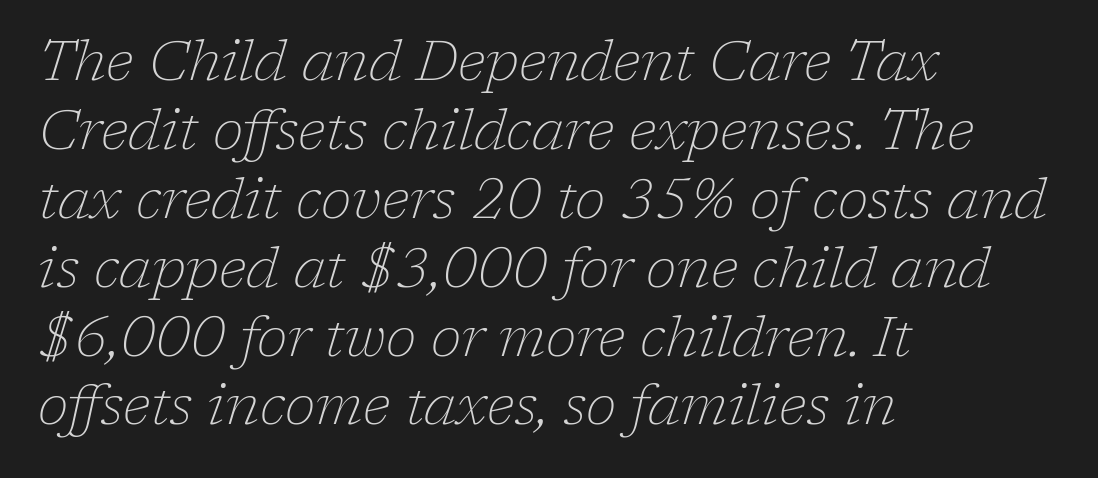
Q: Is the text bold? A: No.
Q: Is the text italic (slanted)? A: Yes, it leans right by about 17 degrees.
Q: Is the typeface a serif or a sans-serif typeface? A: Serif.
Q: Is the text underlined? A: No.
Q: How is the paragraph aligned? A: Left-aligned.
Q: Is the spacing between letters normal or unusually wide? A: Normal.
Q: Width (condensed, normal, or wide)? A: Normal.
Q: Stroke contrast? A: Low.
Q: x-height? A: Medium.
Q: Monospaced? A: No.
